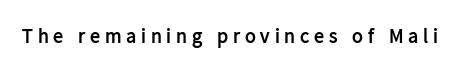
{"italic": "no", "bold": "yes", "underline": "no", "letter_spacing": "wide", "letter_spacing_em": 0.24, "glyph_px": 20}
